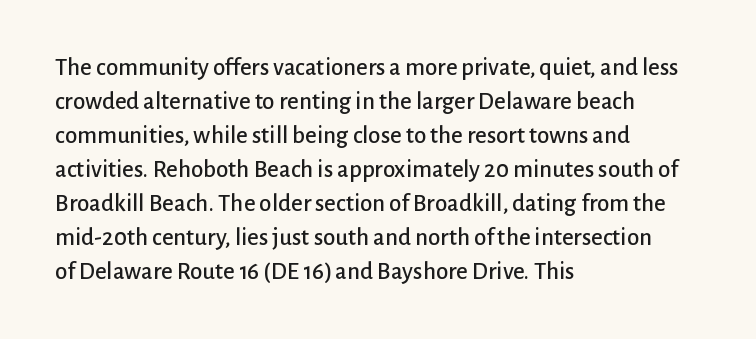
Q: Is the text italic (slanted)? A: No, it is upright.
Q: Is the text underlined? A: No.
Q: How is the paragraph aligned? A: Left-aligned.
Q: Is the spacing between letters normal or unusually wide? A: Normal.
Q: Is the spacing between lines tight, normal or loose? A: Normal.
